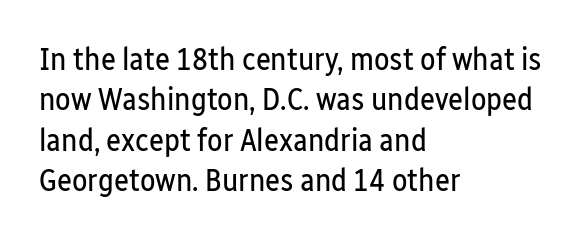
Q: Is the text bold? A: No.
Q: Is the text italic (slanted)? A: No, it is upright.
Q: Is the typeface a serif or a sans-serif typeface? A: Sans-serif.
Q: Is the text underlined? A: No.
Q: How is the paragraph aligned? A: Left-aligned.
Q: Is the spacing between letters normal or unusually wide? A: Normal.
Q: Is the spacing between lines tight, normal or loose? A: Normal.
Q: Width (condensed, normal, or wide)? A: Condensed.
Q: Stroke contrast? A: Low.
Q: x-height? A: Medium.
Q: Monospaced? A: No.
